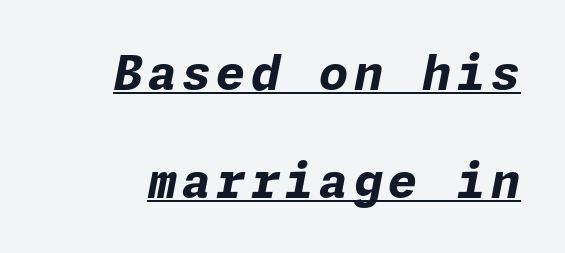
The image shows 47 px bold type, italic (leaning right); set loose line spacing (2.29x), underlined; low stroke contrast and a medium x-height.
